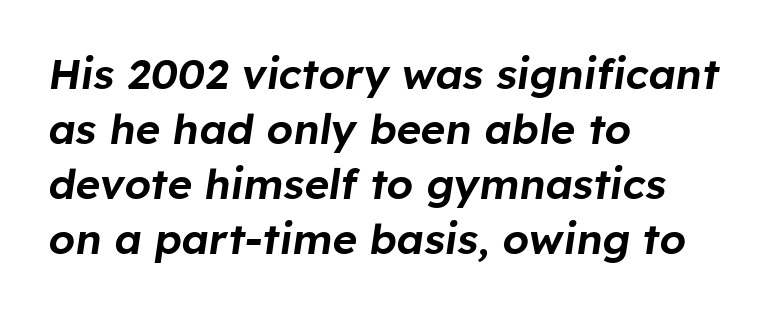
Q: Is the text italic (slanted)? A: Yes, it leans right by about 8 degrees.
Q: Is the text underlined? A: No.
Q: How is the paragraph aligned? A: Left-aligned.
Q: Is the spacing between letters normal or unusually wide? A: Normal.
Q: Is the spacing between lines tight, normal or loose? A: Normal.
Q: Width (condensed, normal, or wide)? A: Normal.
Q: Stroke contrast? A: Low.
Q: x-height? A: Medium.
Q: Monospaced? A: No.
